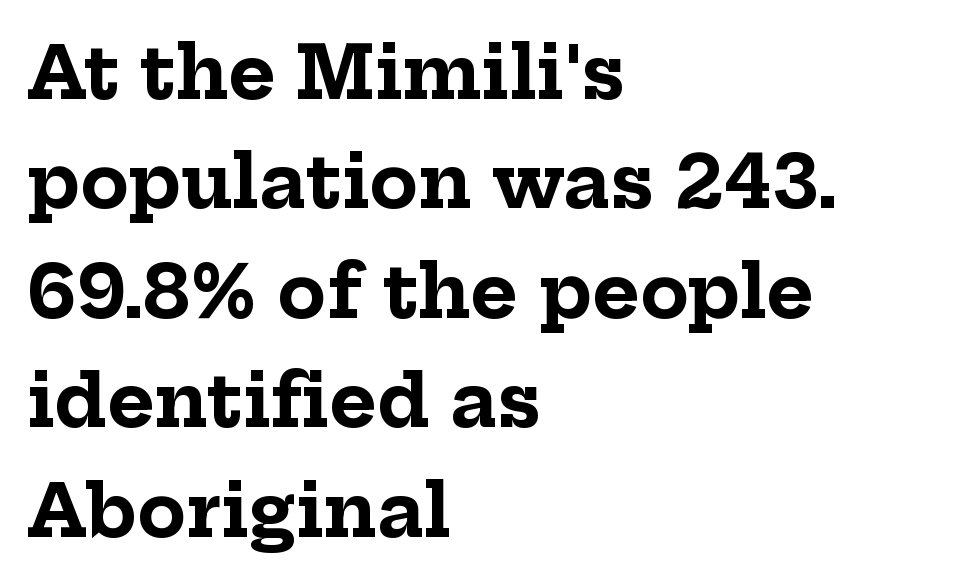
Q: Is the text bold? A: Yes.
Q: Is the text italic (slanted)? A: No, it is upright.
Q: Is the typeface a serif or a sans-serif typeface? A: Serif.
Q: Is the text underlined? A: No.
Q: How is the paragraph aligned? A: Left-aligned.
Q: Is the spacing between letters normal or unusually wide? A: Normal.
Q: Is the spacing between lines tight, normal or loose? A: Normal.
Q: Width (condensed, normal, or wide)? A: Normal.
Q: Stroke contrast? A: Low.
Q: x-height? A: Medium.
Q: Monospaced? A: No.
